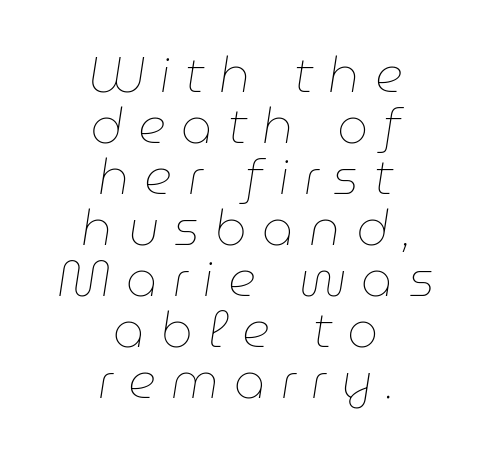
The image shows 49 px thin type, italic (leaning right); set centered, tight line spacing (1.04x), unusually wide letter spacing (+0.31 em), not underlined; low stroke contrast and a medium x-height.
